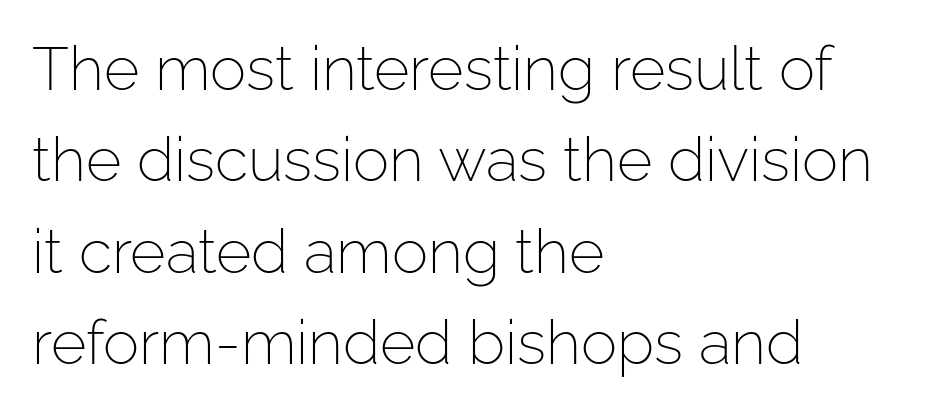
The image shows 61 px light sans-serif type, upright; set left-aligned, normal line spacing (1.5x), normal letter spacing, not underlined; low stroke contrast and a medium x-height.
